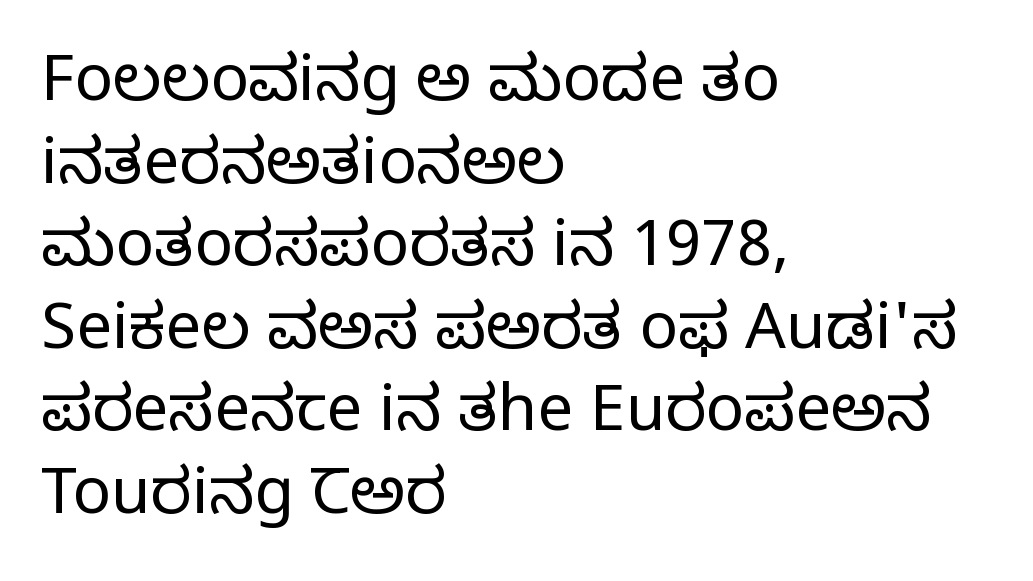
Q: Is the text bold? A: No.
Q: Is the text italic (slanted)? A: No, it is upright.
Q: Is the typeface a serif or a sans-serif typeface? A: Serif.
Q: Is the text underlined? A: No.
Q: How is the paragraph aligned? A: Left-aligned.
Q: Is the spacing between letters normal or unusually wide? A: Normal.
Q: Is the spacing between lines tight, normal or loose? A: Normal.
Q: Width (condensed, normal, or wide)? A: Normal.
Q: Stroke contrast? A: Low.
Q: x-height? A: Large.
Q: Monospaced? A: No.
